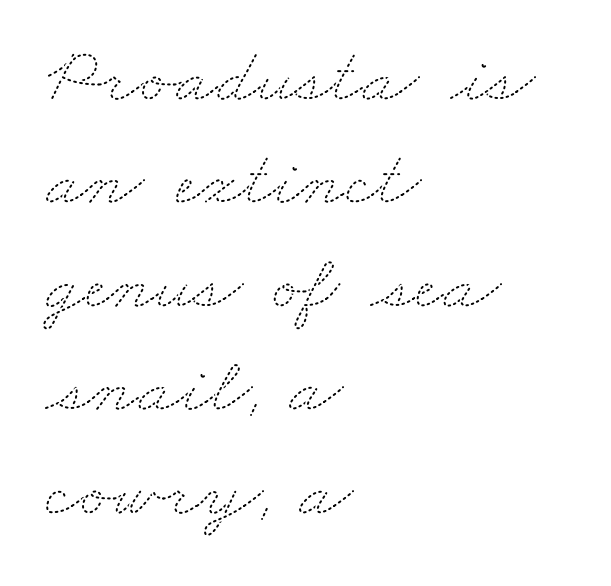
Q: Is the text bold? A: No.
Q: Is the text underlined? A: No.
Q: How is the paragraph aligned? A: Left-aligned.
Q: Is the spacing between letters normal or unusually wide? A: Normal.
Q: Is the spacing between lines tight, normal or loose? A: Normal.
Q: Width (condensed, normal, or wide)? A: Wide.
Q: Stroke contrast? A: Medium.
Q: x-height? A: Small.
Q: Monospaced? A: No.
